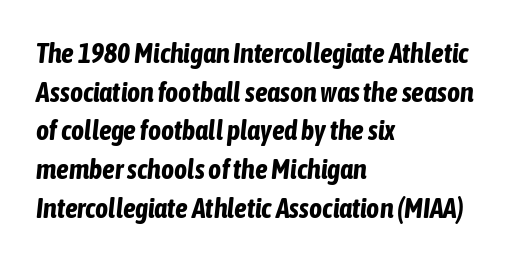
The image shows 28 px bold, condensed type, italic (leaning right); set left-aligned, normal line spacing (1.38x), normal letter spacing, not underlined; low stroke contrast and a medium x-height.
